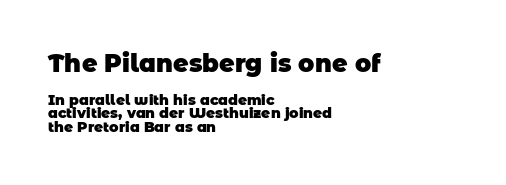
The image shows 24 px bold type; set left-aligned, tight line spacing (0.98x), normal letter spacing, not underlined; the first (top) block is 1.71x larger.
